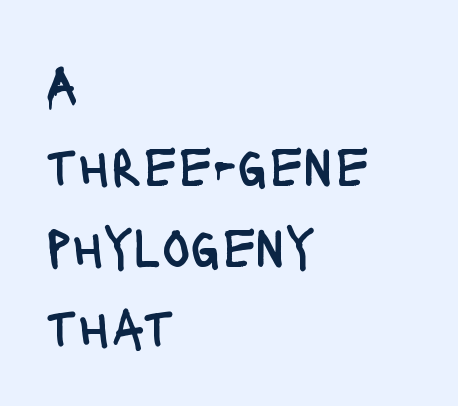
Q: Is the text bold? A: No.
Q: Is the text italic (slanted)? A: No, it is upright.
Q: Is the typeface a serif or a sans-serif typeface? A: Sans-serif.
Q: Is the text underlined? A: No.
Q: How is the paragraph aligned? A: Left-aligned.
Q: Is the spacing between letters normal or unusually wide? A: Normal.
Q: Is the spacing between lines tight, normal or loose? A: Normal.
Q: Width (condensed, normal, or wide)? A: Condensed.
Q: Stroke contrast? A: Low.
Q: x-height? A: Large.
Q: Monospaced? A: No.
